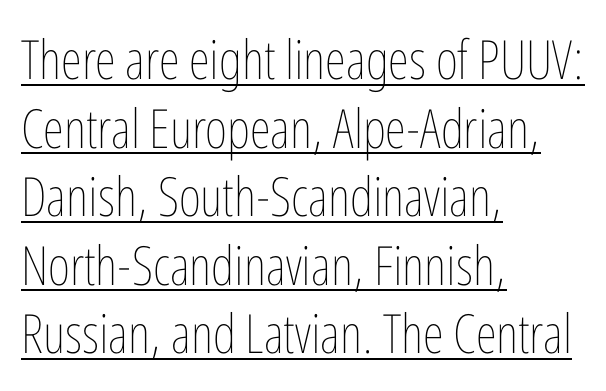
Look at the tracking — it's just the regular setting, nothing added. Compared with typical paragraphs, the rows here are spaced about the same. The glyphs are accompanied by a horizontal stroke just below them. Proportional: the letters do not fall into vertical columns. Does the copy run flush right? No — it runs flush left. Quick note: not italic, upright.
